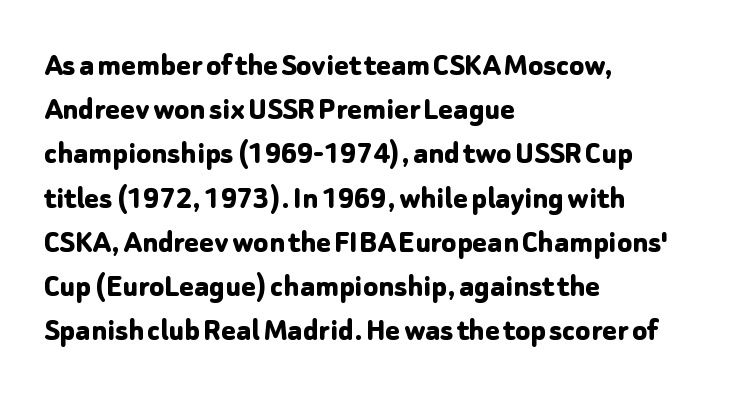
Is the letter spacing exaggerated? No — it looks like the ordinary default. Has an underline been added? It has not. This is heavy type, rendered in bold. Every stem runs plumb, perpendicular to the baseline.
